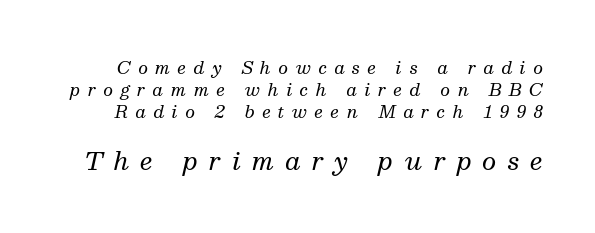
The image shows 25 px text type, italic (leaning right); set normal line spacing (1.29x), unusually wide letter spacing (+0.44 em), not underlined; the second (bottom) block is 1.47x larger.
